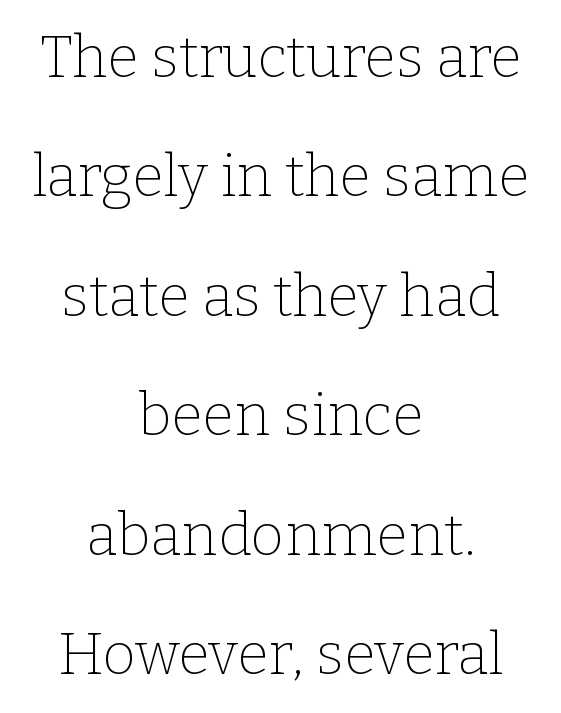
Q: Is the text bold? A: No.
Q: Is the text italic (slanted)? A: No, it is upright.
Q: Is the typeface a serif or a sans-serif typeface? A: Serif.
Q: Is the text underlined? A: No.
Q: How is the paragraph aligned? A: Centered.
Q: Is the spacing between letters normal or unusually wide? A: Normal.
Q: Is the spacing between lines tight, normal or loose? A: Loose.
Q: Width (condensed, normal, or wide)? A: Normal.
Q: Stroke contrast? A: Low.
Q: x-height? A: Medium.
Q: Monospaced? A: No.
